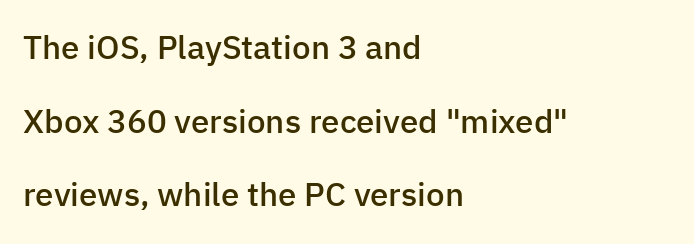
Note the varied advance widths — an 'i' is clearly narrower than an 'm'. Observe the ordinary spacing: letters are neighbours, not strangers. Rendered with straight, roman letterforms. In CSS terms this would be text-align: left. Glance below the letters and you will spot only blank space. The glyphs have the mass of a demibold cut, below bold.
